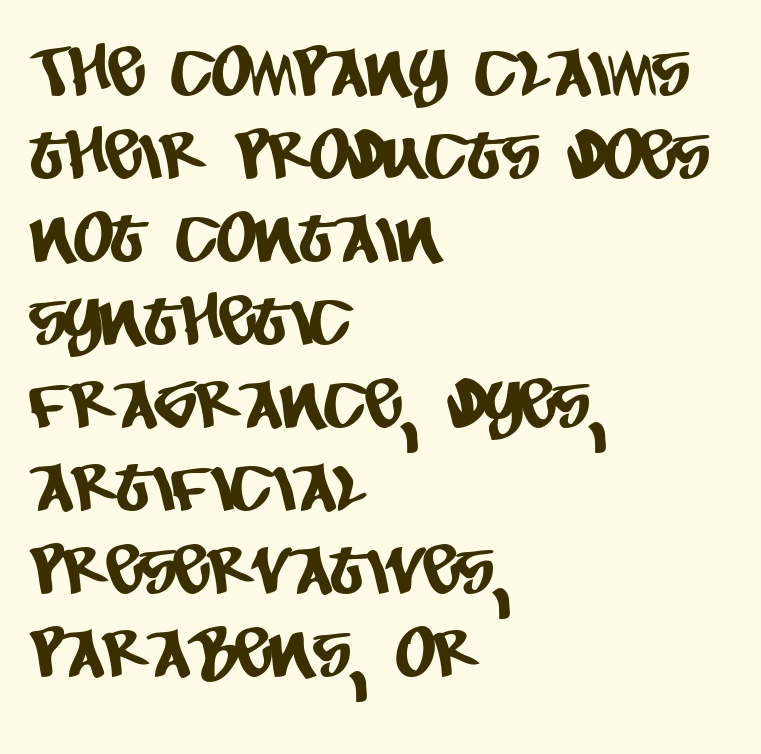
The image shows 68 px condensed sans-serif type; set left-aligned, line spacing 1.22x, normal letter spacing, not underlined; low stroke contrast and a large x-height.
